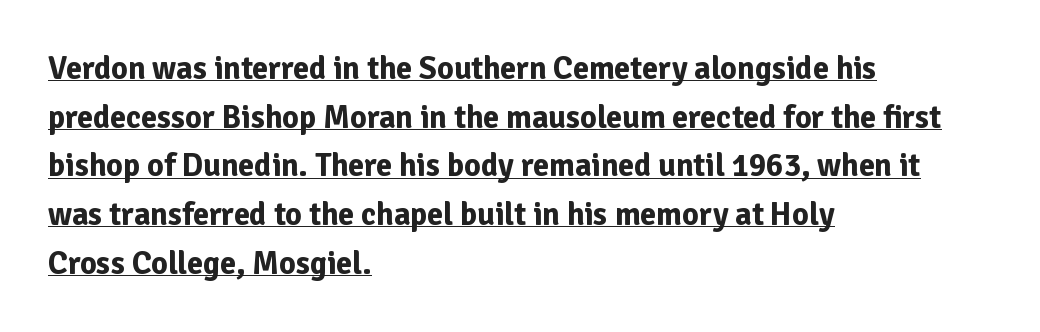
The image shows 32 px bold sans-serif type, upright; set left-aligned, normal line spacing (1.52x), normal letter spacing, underlined; low stroke contrast and a medium x-height.
